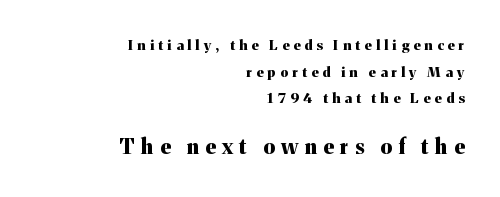
If you drew a ruler down the right edge, every line would touch it. Nobody drew a line under any word here. The face used here has the dense, thick strokes of a bold. The face used here appears at its bigger size in the lower chunk.
